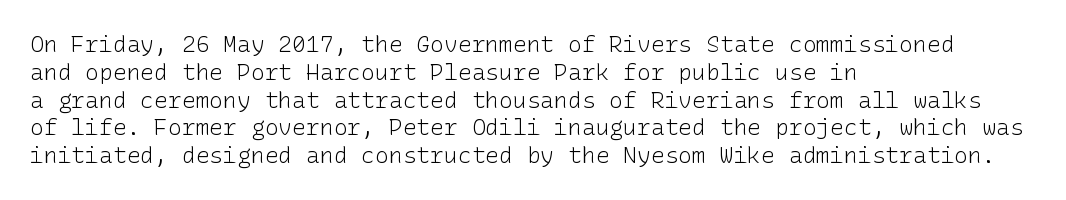
Q: Is the text bold? A: No.
Q: Is the text italic (slanted)? A: No, it is upright.
Q: Is the text underlined? A: No.
Q: How is the paragraph aligned? A: Left-aligned.
Q: Is the spacing between letters normal or unusually wide? A: Normal.
